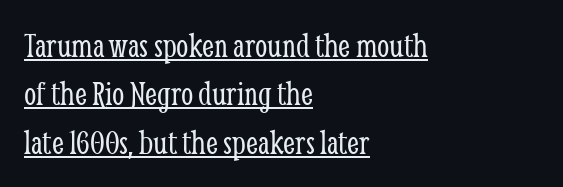
Q: Is the text bold? A: No.
Q: Is the text italic (slanted)? A: No, it is upright.
Q: Is the typeface a serif or a sans-serif typeface? A: Serif.
Q: Is the text underlined? A: Yes.
Q: How is the paragraph aligned? A: Left-aligned.
Q: Is the spacing between letters normal or unusually wide? A: Normal.
Q: Is the spacing between lines tight, normal or loose? A: Normal.
Q: Width (condensed, normal, or wide)? A: Condensed.
Q: Stroke contrast? A: Low.
Q: x-height? A: Medium.
Q: Monospaced? A: No.
